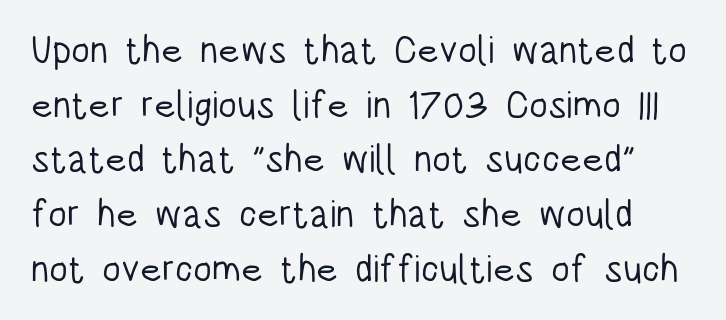
{"serif": "no", "italic": "no", "bold": "no", "weight": "light", "width": "condensed", "stroke_contrast": "low", "x_height": "large", "monospaced": "no", "underline": "no", "line_spacing": "normal", "line_spacing_ratio": 1.44, "letter_spacing": "normal", "letter_spacing_em": 0.0, "glyph_px": 38}
